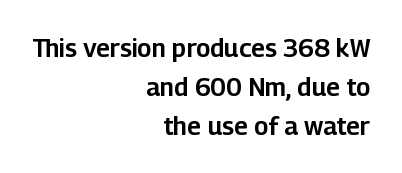
The image shows 25 px text type, upright; set right-aligned, normal line spacing (1.56x), normal letter spacing, not underlined.
